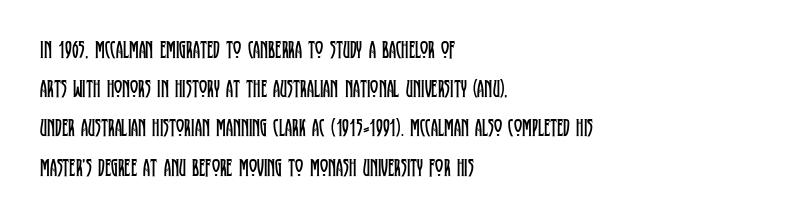
The image shows 25 px text type, upright; set left-aligned, normal line spacing (1.57x), normal letter spacing, not underlined.
